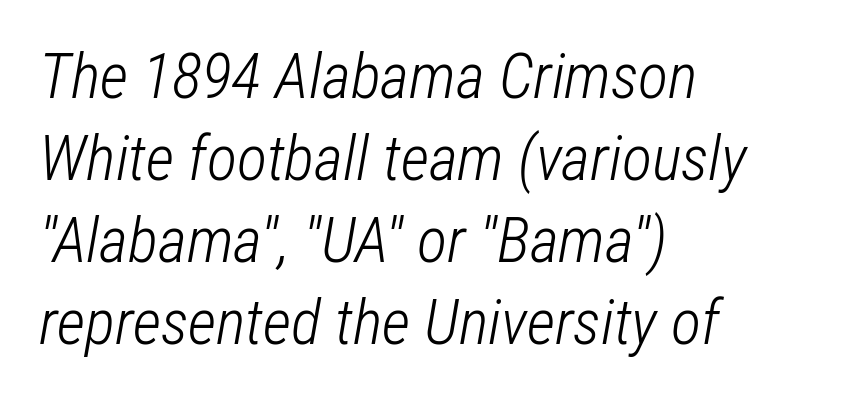
One glance says typical: line gaps are just what's usual. Ink coverage per letter is moderate at most. Each letter keeps its own natural width here, so spacing adapts to shape. You can tell it's italic because the verticals aren't actually vertical.
